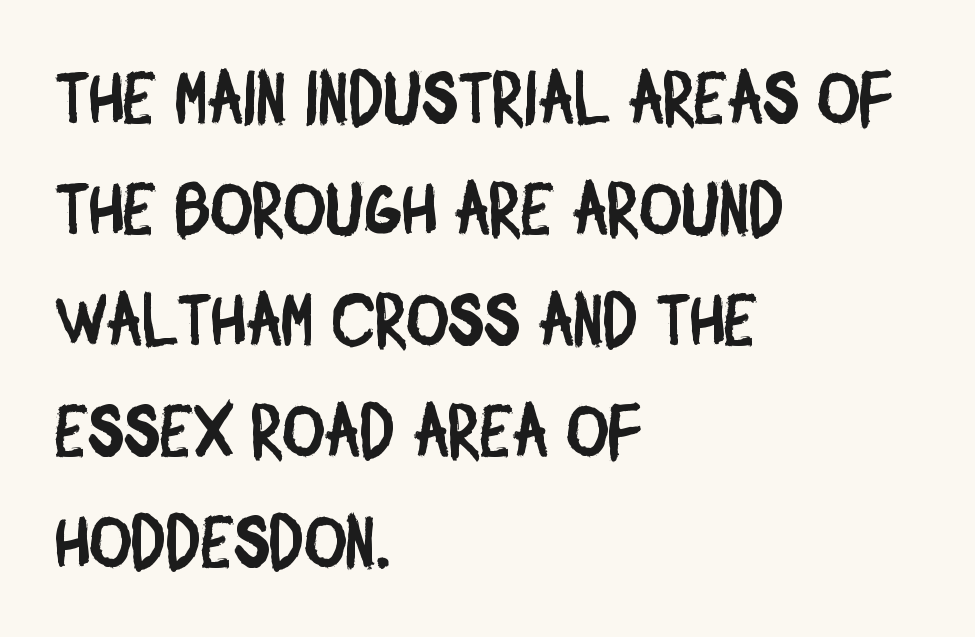
Q: Is the typeface a serif or a sans-serif typeface? A: Sans-serif.
Q: Is the text underlined? A: No.
Q: How is the paragraph aligned? A: Left-aligned.
Q: Is the spacing between letters normal or unusually wide? A: Normal.
Q: Is the spacing between lines tight, normal or loose? A: Normal.
Q: Width (condensed, normal, or wide)? A: Condensed.
Q: Stroke contrast? A: Low.
Q: x-height? A: Large.
Q: Monospaced? A: No.
